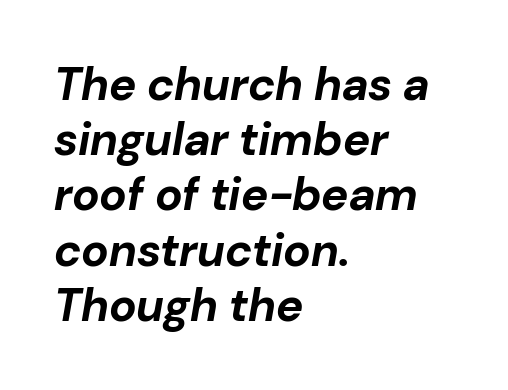
Each line starts at the same left margin while the right side varies. The type is set solid horizontally, with unmodified tracking. This sample has the flowing, uneven cadence of proportional lettering. Compared with an ordinary text face, these strokes are far heavier — a full bold. Quick note: italic. The baseline area is clear.
